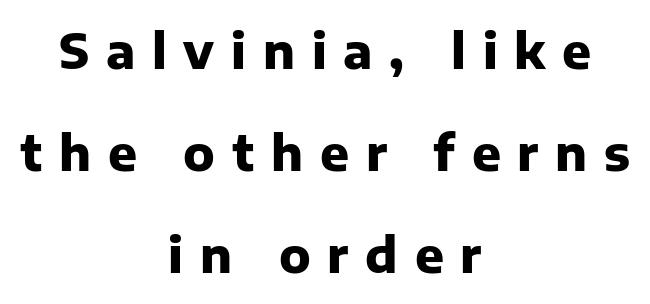
Q: Is the text bold? A: Yes.
Q: Is the text italic (slanted)? A: No, it is upright.
Q: Is the typeface a serif or a sans-serif typeface? A: Sans-serif.
Q: Is the text underlined? A: No.
Q: How is the paragraph aligned? A: Centered.
Q: Is the spacing between letters normal or unusually wide? A: Unusually wide.
Q: Is the spacing between lines tight, normal or loose? A: Loose.
Q: Width (condensed, normal, or wide)? A: Normal.
Q: Stroke contrast? A: Low.
Q: x-height? A: Medium.
Q: Monospaced? A: No.
